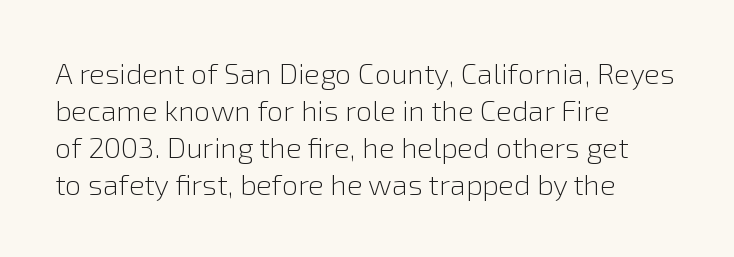
The setting favours the left margin, as ordinary paragraphs usually do. Is this a fixed-width face? No — the glyphs have proportional, varying widths. The space between consecutive lines is moderate. Each stroke keeps to a modest, everyday thickness or less. The text was rendered using a sans face with plain stroke endings.
